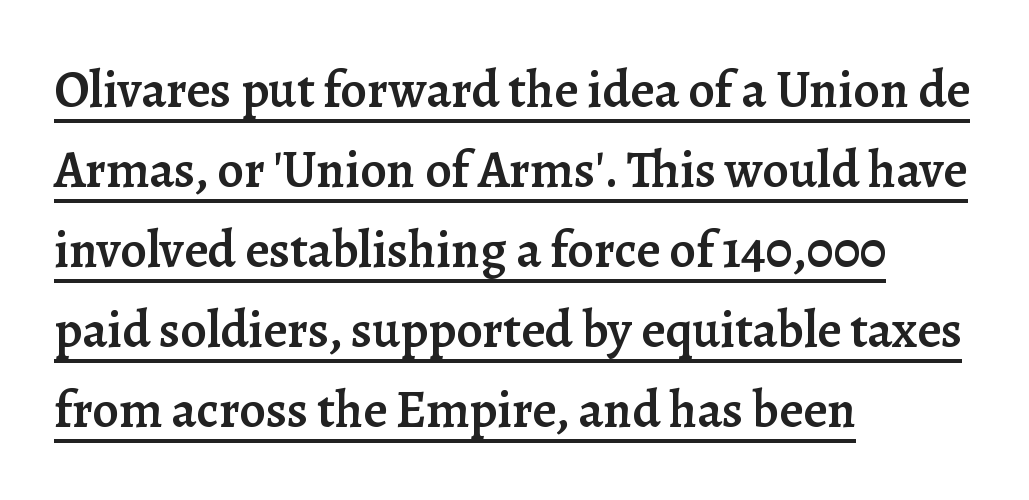
Spacing between characters is what you'd get straight out of the box. Is there any slant? The stems are plumb. Each letter's strokes conclude with small projecting serifs. A baseline rule has been typeset under these characters.
